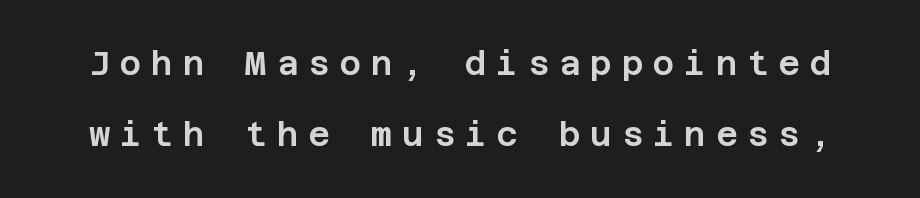
Upright lettering throughout. Any mark beneath the type? The region is blank. Glyph-to-glyph distance is far greater than everyday printed text. Look at the bottom of the vertical strokes: they stop flat, with no serifs.
